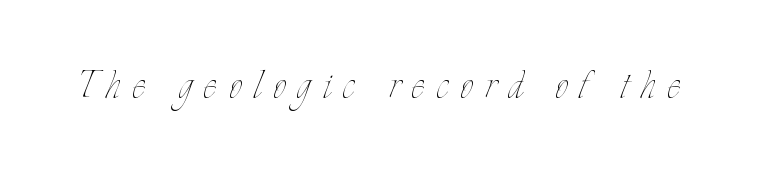
Each letter keeps its own natural width here, so spacing adapts to shape. Look at the tracking — it's clearly loosened, letters drifting apart. The strip under each line holds only bare page. No extra ink here — the face is not bold.
